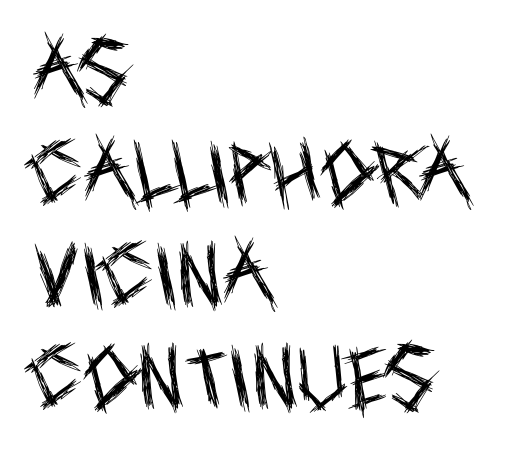
{"serif": "no", "italic": "no", "bold": "no", "weight": "regular", "width": "condensed", "x_height": "large", "monospaced": "no", "underline": "no", "align": "left", "line_spacing": "normal", "line_spacing_ratio": 1.48, "letter_spacing": "normal", "letter_spacing_em": 0.0, "glyph_px": 69}
